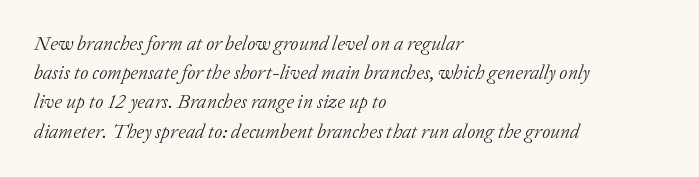
{"italic": "yes", "lean": "right", "slant_degrees": 20, "bold": "no", "underline": "no", "align": "left", "line_spacing": "normal", "line_spacing_ratio": 1.46, "letter_spacing": "normal", "letter_spacing_em": 0.0, "glyph_px": 20}
